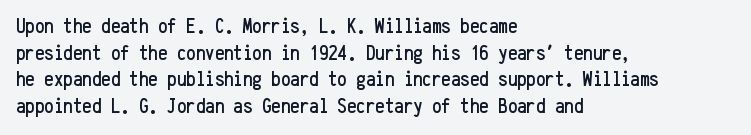
The image shows 21 px text type, upright; set left-aligned, normal line spacing (1.27x), normal letter spacing, not underlined.
